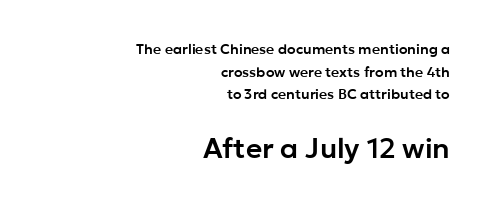
Q: Is the text italic (slanted)? A: No, it is upright.
Q: Is the typeface a serif or a sans-serif typeface? A: Sans-serif.
Q: Is the text underlined? A: No.
Q: How is the paragraph aligned? A: Right-aligned.
Q: Is the spacing between letters normal or unusually wide? A: Normal.
Q: Is the spacing between lines tight, normal or loose? A: Normal.
Q: Which block of text is set in a larger size, the first (top) or the second (bottom)? A: The second (bottom) one.
Q: Width (condensed, normal, or wide)? A: Normal.
Q: Stroke contrast? A: Low.
Q: x-height? A: Medium.
Q: Monospaced? A: No.
